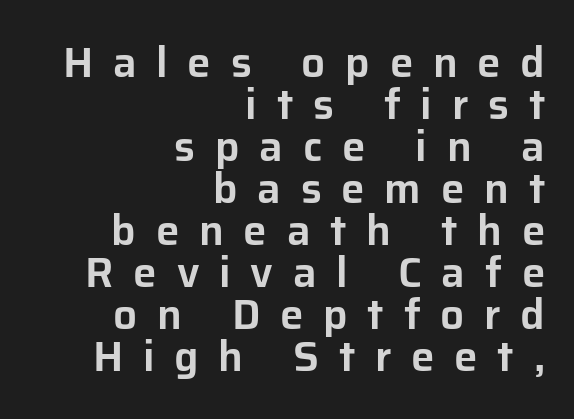
{"serif": "no", "italic": "no", "width": "normal", "stroke_contrast": "low", "x_height": "medium", "monospaced": "no", "underline": "no", "align": "right", "line_spacing": "tight", "line_spacing_ratio": 1.0, "letter_spacing": "wide", "letter_spacing_em": 0.47, "glyph_px": 42}
